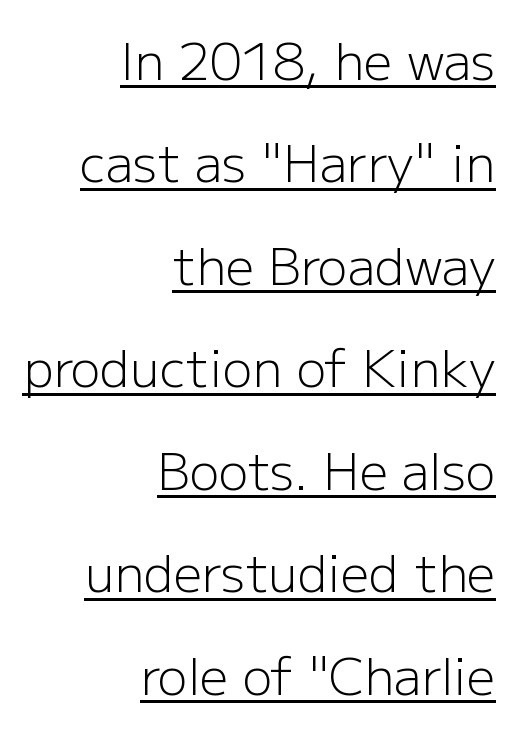
Where is the straight margin? On the right. The designer went with a sans here, leaving each stem footless. Each line of the rendering has a horizontal stroke beneath the glyphs. Note the varied advance widths — an 'i' is clearly narrower than an 'm'.
